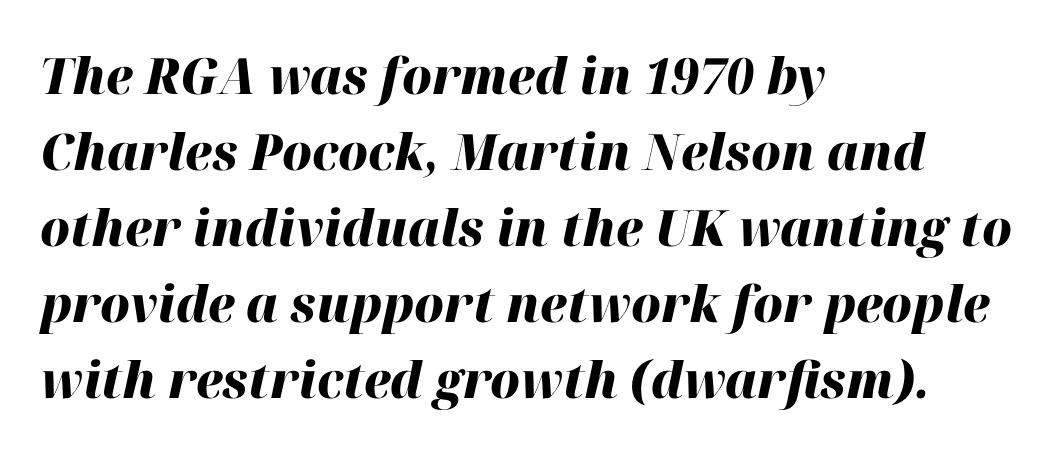
The image shows 50 px heavy type, italic (leaning right); set left-aligned, normal line spacing (1.52x), normal letter spacing, not underlined; high stroke contrast and a medium x-height.
